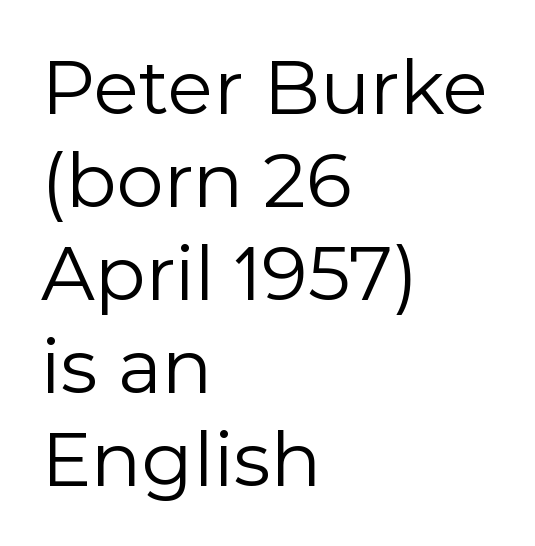
{"serif": "no", "italic": "no", "bold": "no", "weight": "regular", "width": "normal", "x_height": "medium", "monospaced": "no", "underline": "no", "align": "left", "line_spacing_ratio": 1.24, "letter_spacing": "normal", "letter_spacing_em": 0.0, "glyph_px": 75}
